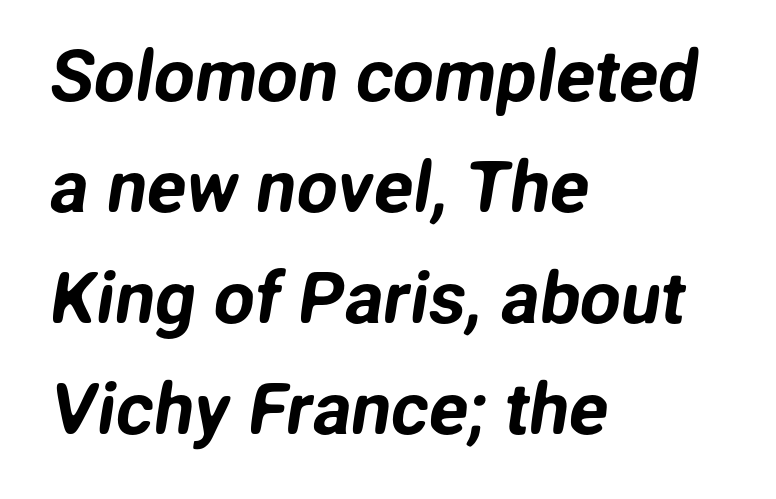
The image shows 72 px sans-serif type; set left-aligned, normal line spacing (1.54x), normal letter spacing, not underlined; low stroke contrast and a medium x-height.
